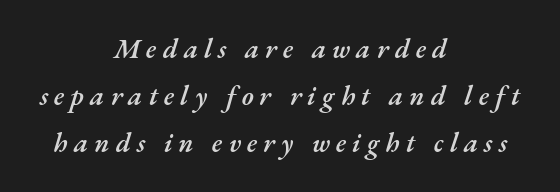
Line starts and ends both wander, symmetrically. The passage shown has open, widely tracked lettering throughout. Students, this is semibold: more ink than regular, less than bold. This sample uses an oblique cut, with every glyph tilted off the vertical.
